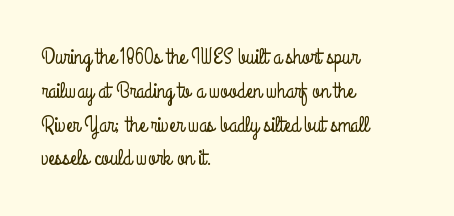
The image shows 23 px text type; set left-aligned, normal line spacing (1.47x), normal letter spacing, not underlined.
